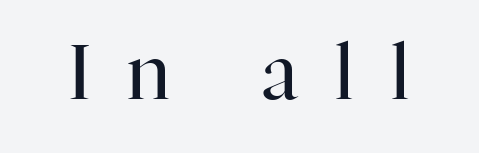
The strokes are not fattened; the text isn't bold. A clean baseline with only descenders dipping below it. Do the letters lean? They stand straight. Tracking value appears strongly positive — letters spread wide.
